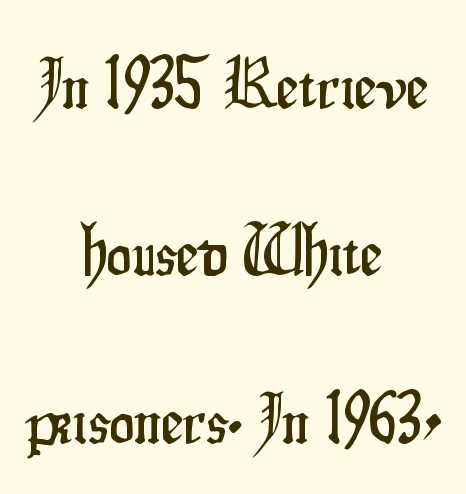
{"serif": "no", "italic": "no", "width": "condensed", "stroke_contrast": "low", "x_height": "small", "monospaced": "no", "underline": "no", "align": "center", "line_spacing": "loose", "line_spacing_ratio": 2.39, "letter_spacing": "normal", "letter_spacing_em": 0.0, "glyph_px": 70}
